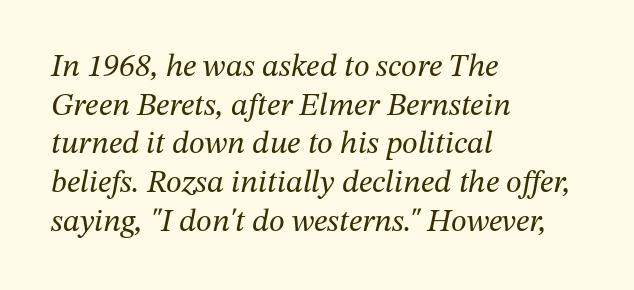
The image shows 32 px regular-weight serif type, italic (leaning right); set left-aligned, line spacing 1.21x, normal letter spacing, not underlined; medium stroke contrast and a medium x-height.
